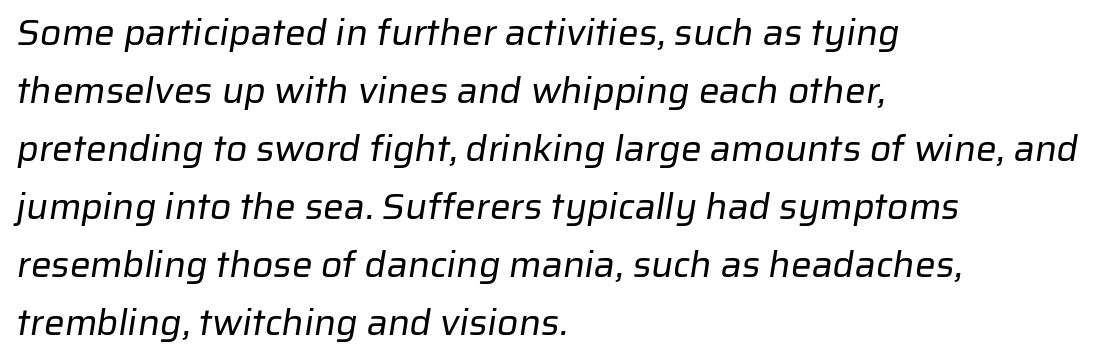
Q: Is the text bold? A: No.
Q: Is the typeface a serif or a sans-serif typeface? A: Sans-serif.
Q: Is the text underlined? A: No.
Q: How is the paragraph aligned? A: Left-aligned.
Q: Is the spacing between letters normal or unusually wide? A: Normal.
Q: Is the spacing between lines tight, normal or loose? A: Normal.
Q: Width (condensed, normal, or wide)? A: Normal.
Q: Stroke contrast? A: Low.
Q: x-height? A: Medium.
Q: Monospaced? A: No.
